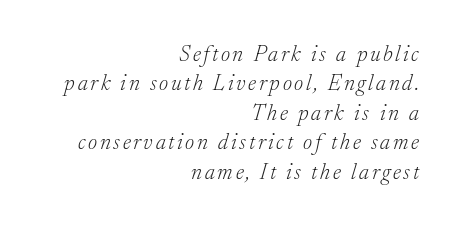
{"italic": "yes", "lean": "right", "slant_degrees": 17, "bold": "no", "underline": "no", "align": "right", "line_spacing": "normal", "line_spacing_ratio": 1.34, "glyph_px": 22}
